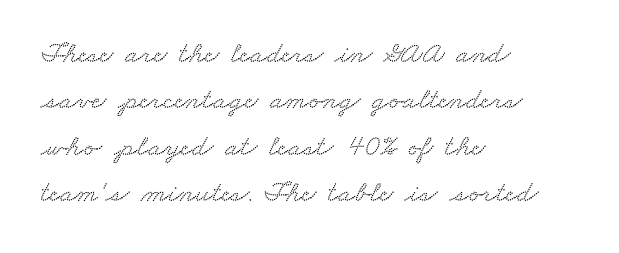
Q: Is the text underlined? A: No.
Q: How is the paragraph aligned? A: Left-aligned.
Q: Is the spacing between letters normal or unusually wide? A: Normal.
Q: Is the spacing between lines tight, normal or loose? A: Normal.
Q: Width (condensed, normal, or wide)? A: Wide.
Q: Stroke contrast? A: Low.
Q: x-height? A: Small.
Q: Monospaced? A: No.
